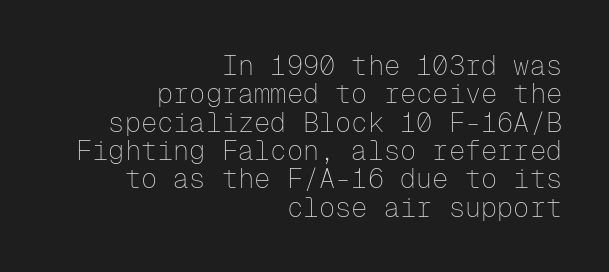
The image shows 27 px text type, upright; set right-aligned, tight line spacing (1.05x), normal letter spacing, not underlined.
